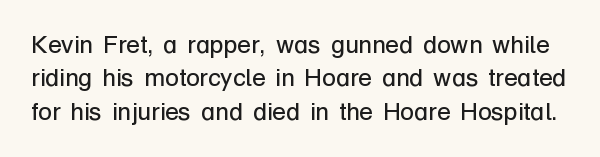
{"italic": "no", "bold": "no", "underline": "no", "line_spacing": "normal", "line_spacing_ratio": 1.34, "letter_spacing": "normal", "letter_spacing_em": 0.0, "glyph_px": 25}
